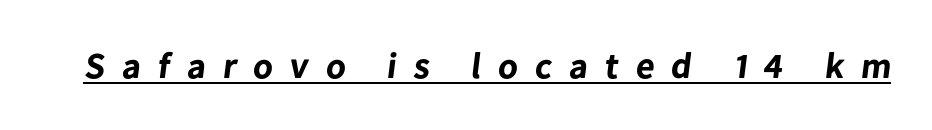
{"serif": "no", "bold": "yes", "weight": "bold", "width": "normal", "stroke_contrast": "low", "x_height": "medium", "monospaced": "no", "underline": "yes", "letter_spacing": "wide", "letter_spacing_em": 0.48, "glyph_px": 36}
